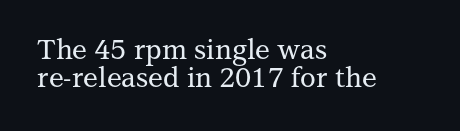
The image shows 27 px text type, upright; set left-aligned, tight line spacing (1.04x), normal letter spacing, not underlined.
